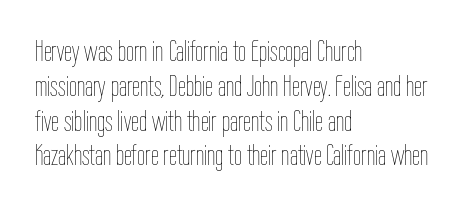
The image shows 29 px thin, condensed type, upright; set left-aligned, line spacing 1.2x, normal letter spacing, not underlined; low stroke contrast and a medium x-height.
